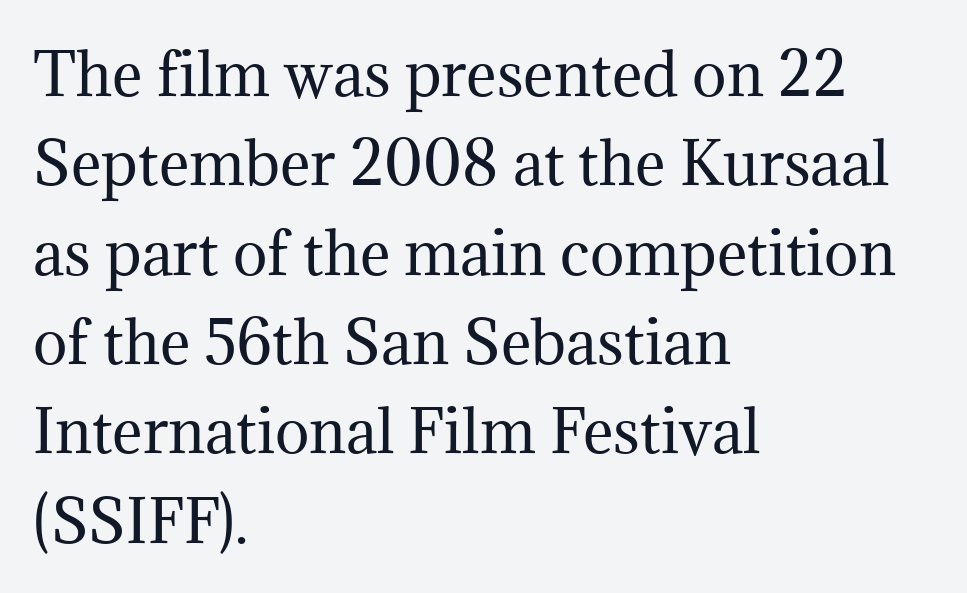
The image shows 58 px regular-weight serif type, upright; set left-aligned, normal line spacing (1.54x), normal letter spacing, not underlined; medium stroke contrast and a medium x-height.
